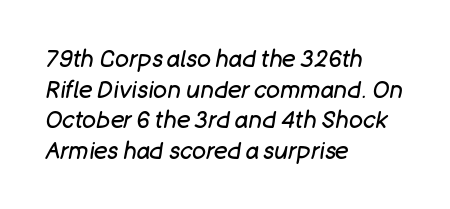
{"italic": "yes", "lean": "right", "slant_degrees": 11, "bold": "no", "underline": "no", "align": "left", "line_spacing": "normal", "line_spacing_ratio": 1.33, "letter_spacing": "normal", "letter_spacing_em": 0.0, "glyph_px": 23}
